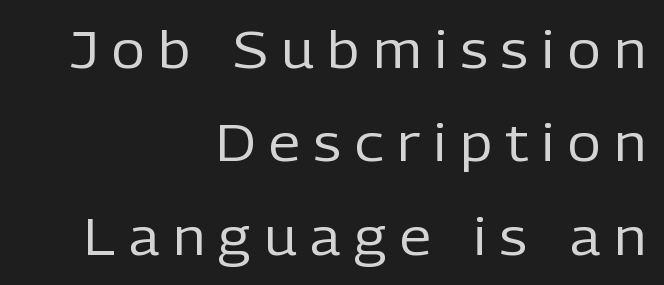
The weight would be labelled regular, book, light, or lighter still. Character widths vary here, with narrow letters taking less room than wide ones. Each row of text sits above clean, open space. Serif or sans? Sans — the stroke terminals are bare. Casual observation: everything's shoved over to the right. The type sits square on the baseline with zero lean.
